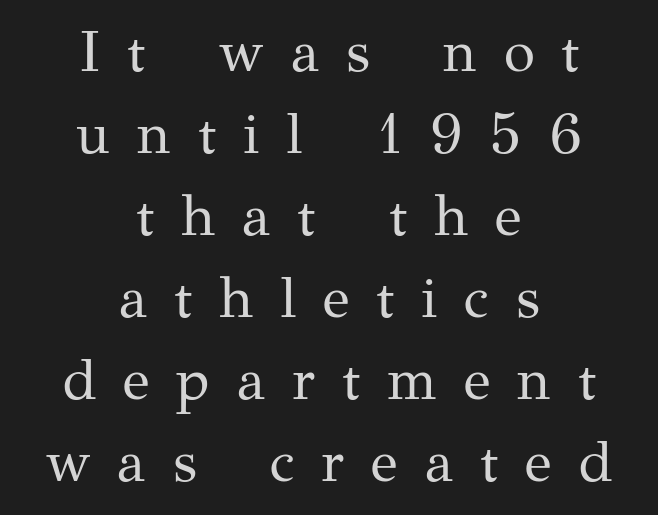
{"serif": "yes", "italic": "no", "bold": "no", "weight": "regular", "width": "normal", "stroke_contrast": "medium", "x_height": "medium", "monospaced": "no", "underline": "no", "align": "center", "line_spacing": "normal", "line_spacing_ratio": 1.44, "letter_spacing": "wide", "letter_spacing_em": 0.47, "glyph_px": 57}
